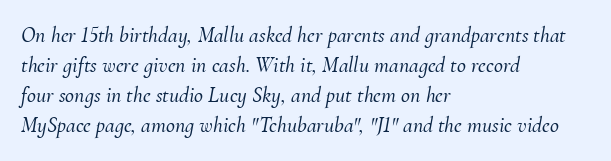
Q: Is the text italic (slanted)? A: Yes, it leans right by about 10 degrees.
Q: Is the text underlined? A: No.
Q: How is the paragraph aligned? A: Left-aligned.
Q: Is the spacing between letters normal or unusually wide? A: Normal.
Q: Is the spacing between lines tight, normal or loose? A: Normal.
